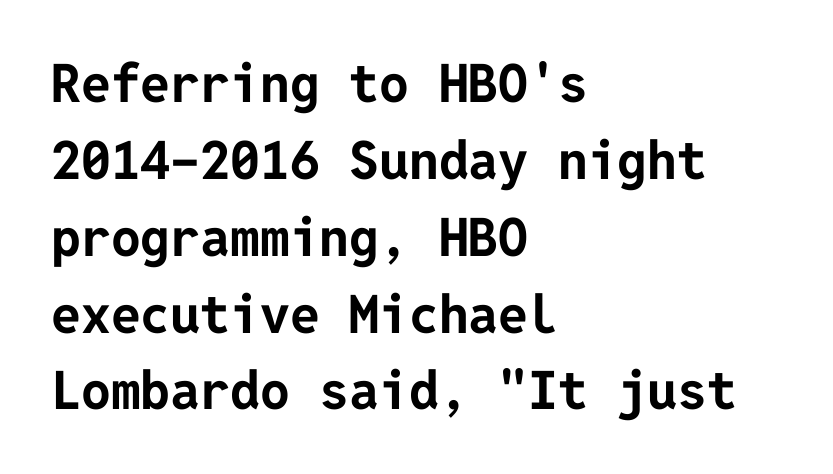
The image shows 53 px bold sans-serif type, upright; set left-aligned, normal line spacing (1.45x), normal letter spacing, not underlined; low stroke contrast and a medium x-height.
